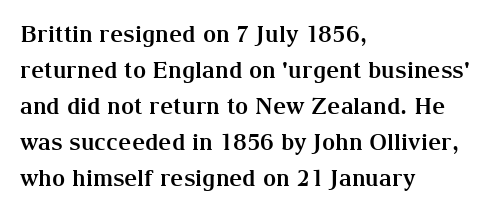
Q: Is the text bold? A: Yes.
Q: Is the text italic (slanted)? A: No, it is upright.
Q: Is the text underlined? A: No.
Q: How is the paragraph aligned? A: Left-aligned.
Q: Is the spacing between letters normal or unusually wide? A: Normal.
Q: Is the spacing between lines tight, normal or loose? A: Normal.
